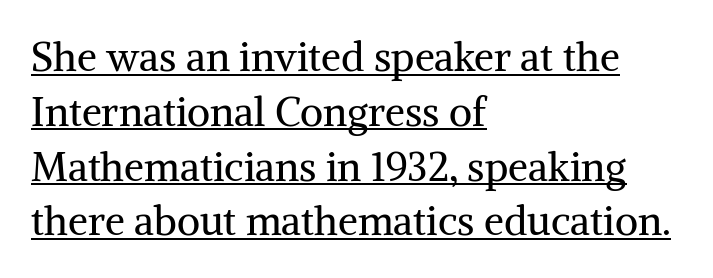
{"serif": "yes", "italic": "no", "bold": "no", "weight": "regular", "width": "normal", "stroke_contrast": "medium", "x_height": "medium", "monospaced": "no", "underline": "yes", "align": "left", "line_spacing": "normal", "line_spacing_ratio": 1.37, "letter_spacing": "normal", "letter_spacing_em": 0.0, "glyph_px": 40}
